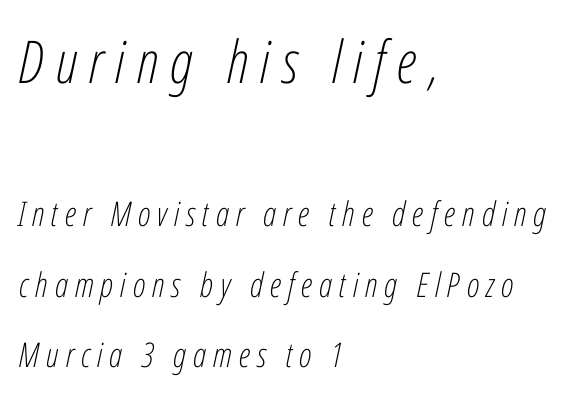
Visually the block forms a straight wall on the left and a jagged coastline on the right. Does extra space separate the letters? Yes, quite a lot of it. Posture: slanted. Scale decreases going downward across the two blocks.
